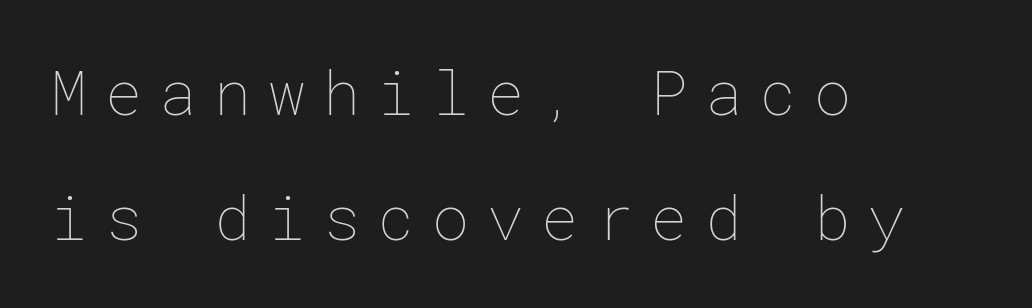
The image shows 62 px thin type, upright; set left-aligned, loose line spacing (2.02x), unusually wide letter spacing (+0.28 em), not underlined; low stroke contrast and a medium x-height.
